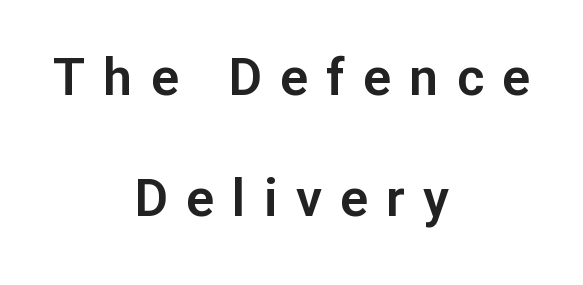
Descenders hang freely into open space. Do the characters align in a grid? No, the font is proportional. The lines are spread far apart with generous leading. Characters follow at a spacing far wider than the type designer built in. Grotesque or geometric, the face here clearly has no serifs.
